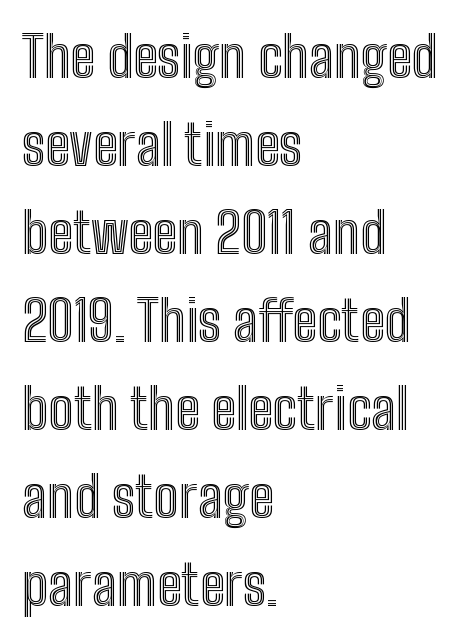
{"italic": "no", "width": "condensed", "x_height": "medium", "monospaced": "no", "underline": "no", "align": "left", "line_spacing": "normal", "line_spacing_ratio": 1.57, "letter_spacing": "normal", "letter_spacing_em": 0.0, "glyph_px": 56}
